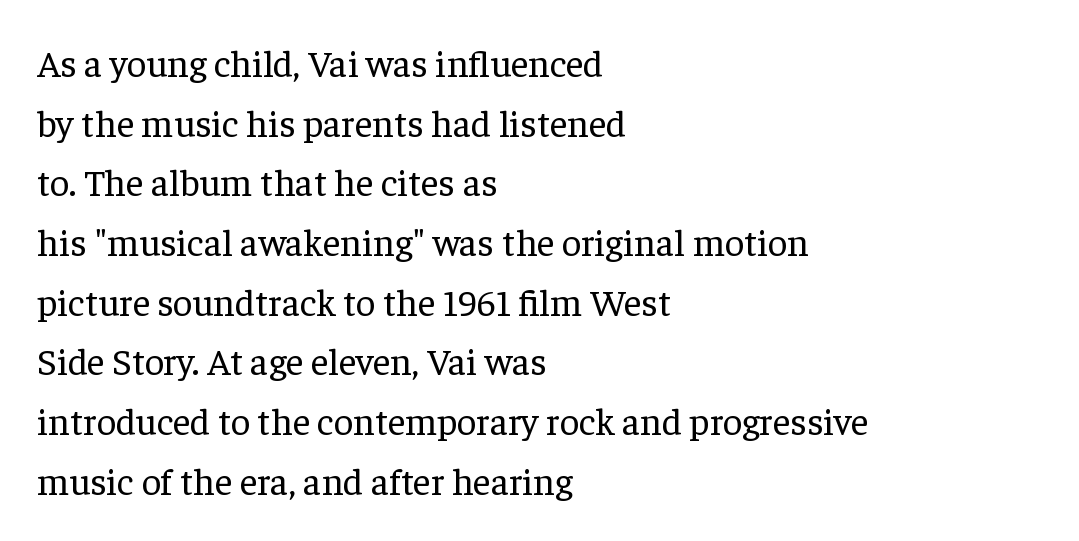
Yep, those are serifs on the letters. A light-to-regular cut is what we see here. Nobody touched the tracking dial on this one. The axis of the letterforms is exactly vertical. The line-height multiplier appears to be the usual default.
